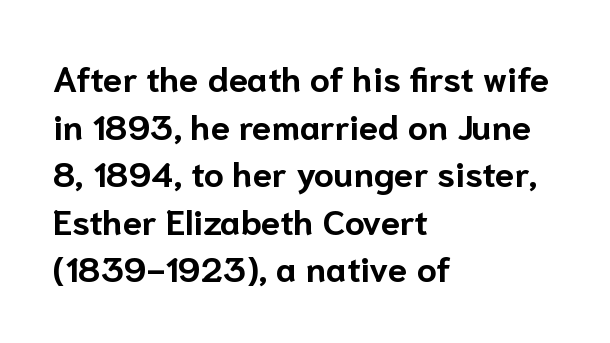
Q: Is the text bold? A: Yes.
Q: Is the text italic (slanted)? A: No, it is upright.
Q: Is the typeface a serif or a sans-serif typeface? A: Sans-serif.
Q: Is the text underlined? A: No.
Q: How is the paragraph aligned? A: Left-aligned.
Q: Is the spacing between letters normal or unusually wide? A: Normal.
Q: Is the spacing between lines tight, normal or loose? A: Normal.
Q: Width (condensed, normal, or wide)? A: Normal.
Q: Stroke contrast? A: Low.
Q: x-height? A: Medium.
Q: Monospaced? A: No.
